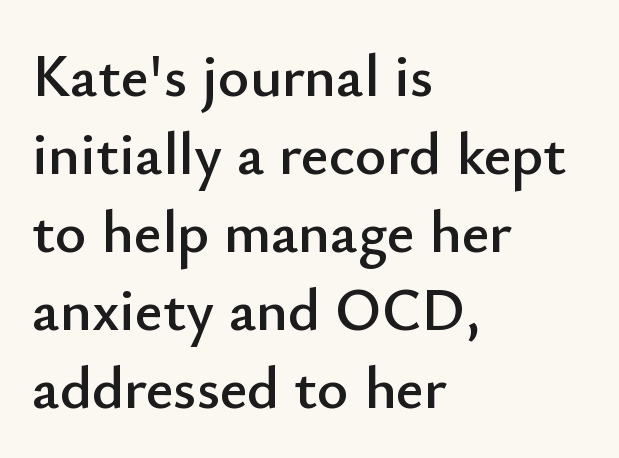
Q: Is the text italic (slanted)? A: No, it is upright.
Q: Is the typeface a serif or a sans-serif typeface? A: Sans-serif.
Q: Is the text underlined? A: No.
Q: How is the paragraph aligned? A: Left-aligned.
Q: Is the spacing between letters normal or unusually wide? A: Normal.
Q: Is the spacing between lines tight, normal or loose? A: Normal.
Q: Width (condensed, normal, or wide)? A: Normal.
Q: Stroke contrast? A: Low.
Q: x-height? A: Small.
Q: Monospaced? A: No.
